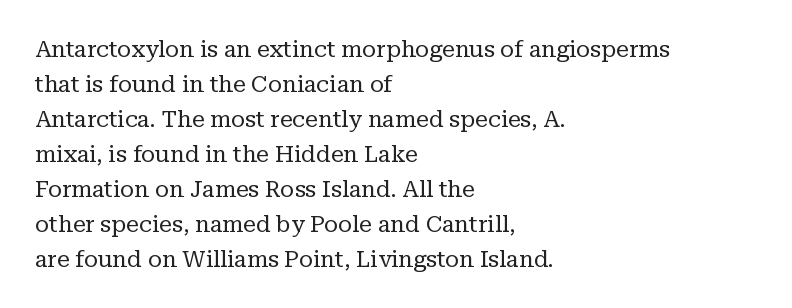
Q: Is the text bold? A: No.
Q: Is the text italic (slanted)? A: No, it is upright.
Q: Is the text underlined? A: No.
Q: How is the paragraph aligned? A: Left-aligned.
Q: Is the spacing between letters normal or unusually wide? A: Normal.
Q: Is the spacing between lines tight, normal or loose? A: Normal.
